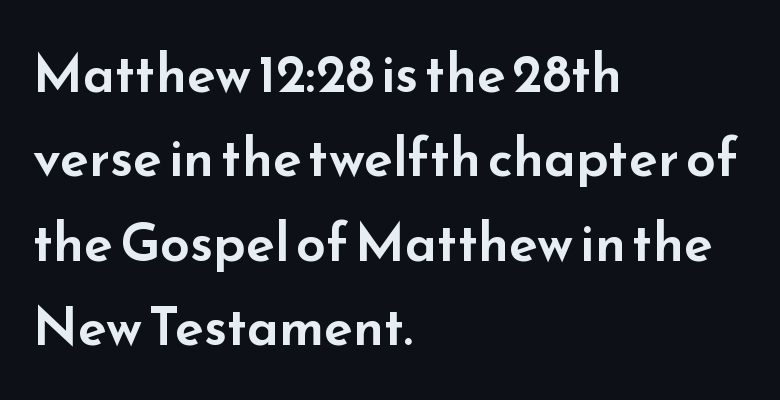
Q: Is the text italic (slanted)? A: No, it is upright.
Q: Is the typeface a serif or a sans-serif typeface? A: Sans-serif.
Q: Is the text underlined? A: No.
Q: How is the paragraph aligned? A: Left-aligned.
Q: Is the spacing between letters normal or unusually wide? A: Normal.
Q: Is the spacing between lines tight, normal or loose? A: Normal.
Q: Width (condensed, normal, or wide)? A: Wide.
Q: Stroke contrast? A: Low.
Q: x-height? A: Small.
Q: Monospaced? A: No.
